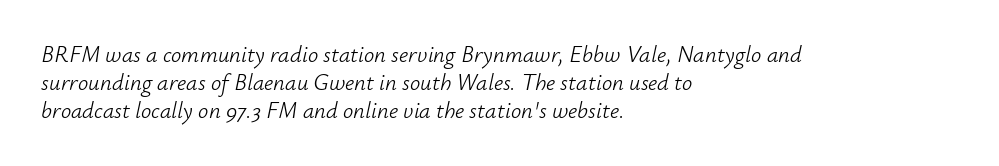
Alignment: flush left. The glyphs are unaccompanied by any horizontal stroke below them. Vertical stems look standard width or narrower in stroke. Quick note: italic. Compared with typical body copy, the letter spacing here is the same.
